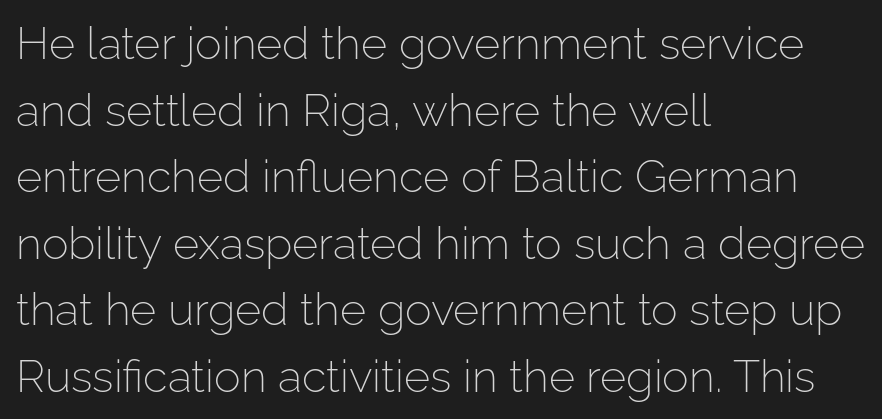
Q: Is the text bold? A: No.
Q: Is the text italic (slanted)? A: No, it is upright.
Q: Is the typeface a serif or a sans-serif typeface? A: Sans-serif.
Q: Is the text underlined? A: No.
Q: How is the paragraph aligned? A: Left-aligned.
Q: Is the spacing between letters normal or unusually wide? A: Normal.
Q: Is the spacing between lines tight, normal or loose? A: Normal.
Q: Width (condensed, normal, or wide)? A: Normal.
Q: Stroke contrast? A: Low.
Q: x-height? A: Medium.
Q: Monospaced? A: No.
